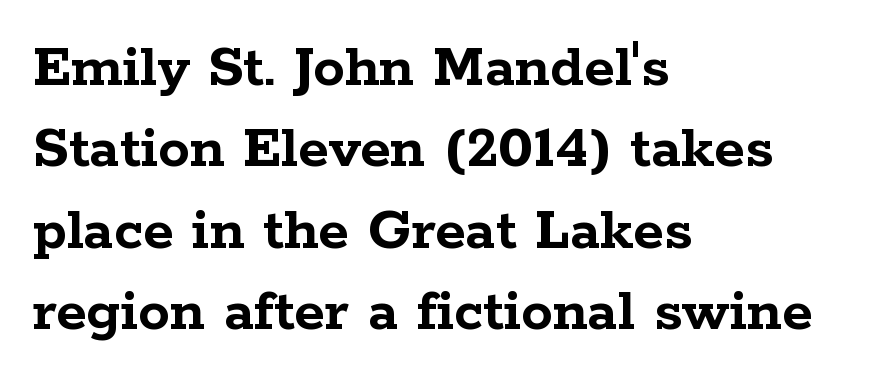
Each line starts at the same left margin while the right side varies. The letters are bold, with thick, heavy strokes. The glyphs are unaccompanied by any horizontal stroke below them. Nobody touched the tracking dial on this one.
